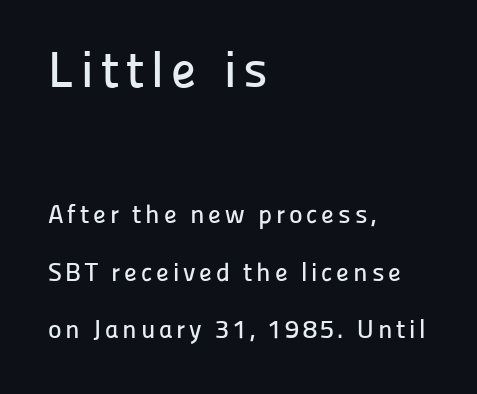
Each line starts at the same left margin while the right side varies. Note the varied advance widths — an 'i' is clearly narrower than an 'm'. Tall strokes in this sample are plumb rather than angled. Airy leading. Quick note: underline off.
